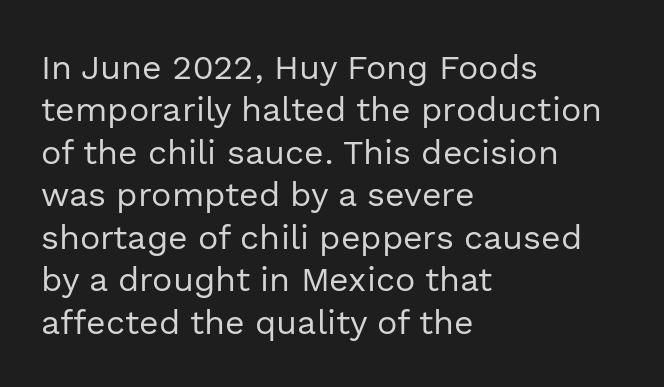
The image shows 34 px regular-weight sans-serif type, upright; set left-aligned, normal line spacing (1.25x), normal letter spacing, not underlined; a medium x-height.
